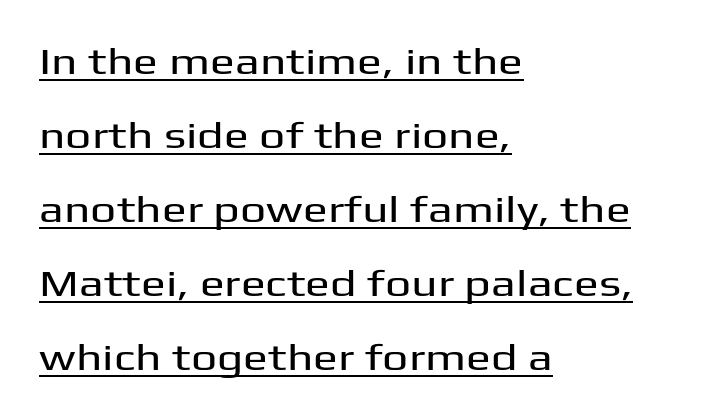
Varying glyph widths throughout — classic text-font behaviour. A typographer would call this underscored text. In terms of letterform style, serifs are entirely absent. The specimen reads as upright at a glance. Tracking value appears to be zero — textbook default spacing.
